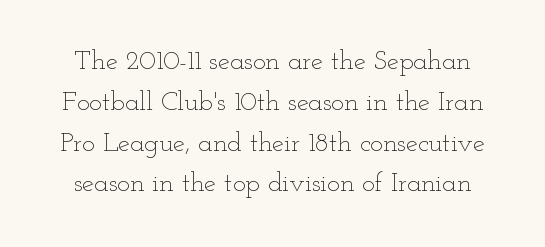
Q: Is the text bold? A: No.
Q: Is the text italic (slanted)? A: No, it is upright.
Q: Is the text underlined? A: No.
Q: Is the spacing between letters normal or unusually wide? A: Normal.
Q: Is the spacing between lines tight, normal or loose? A: Normal.
